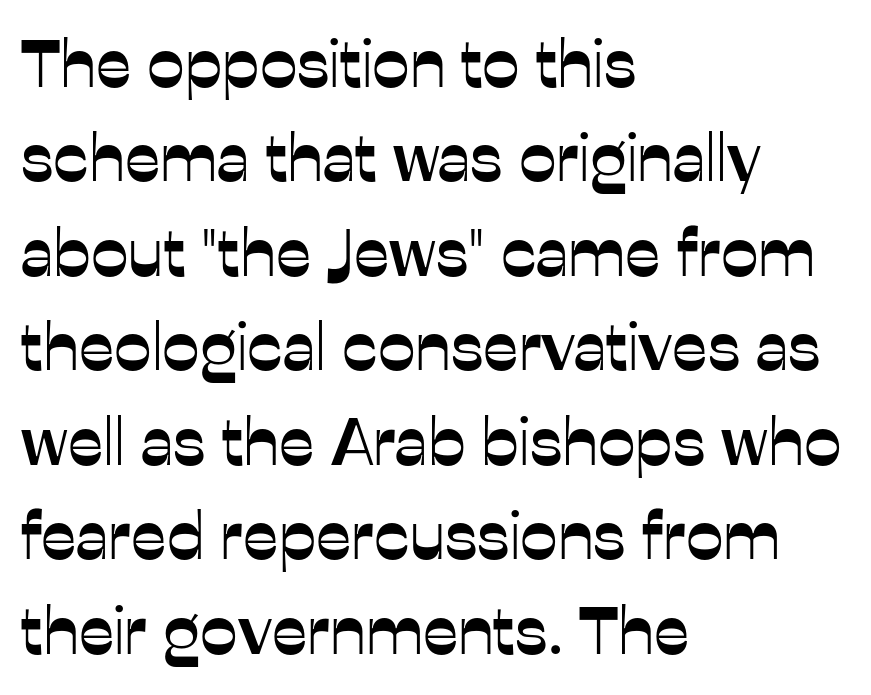
The image shows 67 px sans-serif type, upright; set left-aligned, normal line spacing (1.41x), normal letter spacing, not underlined; low stroke contrast and a medium x-height.
